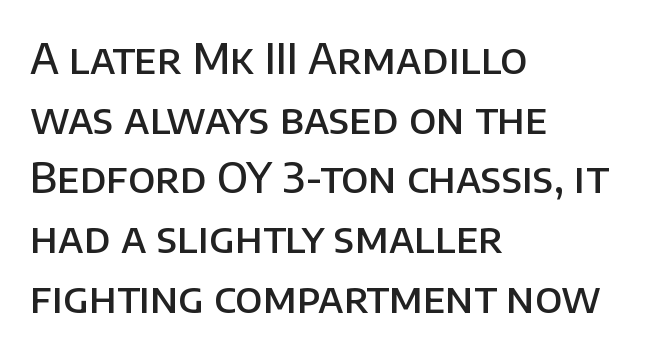
The image shows 42 px semibold sans-serif type, upright; set left-aligned, normal line spacing (1.42x), normal letter spacing, not underlined; low stroke contrast and a large x-height.
